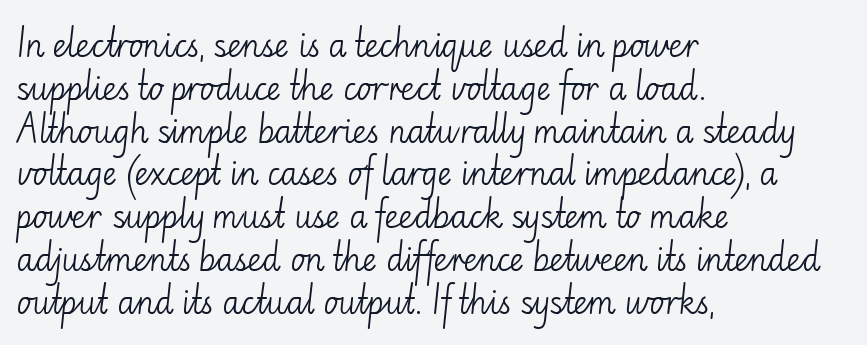
Quick note: underline off. Looks like regular typesetting: each glyph gets only the width it needs. The lines sit at an ordinary, default distance from one another.
